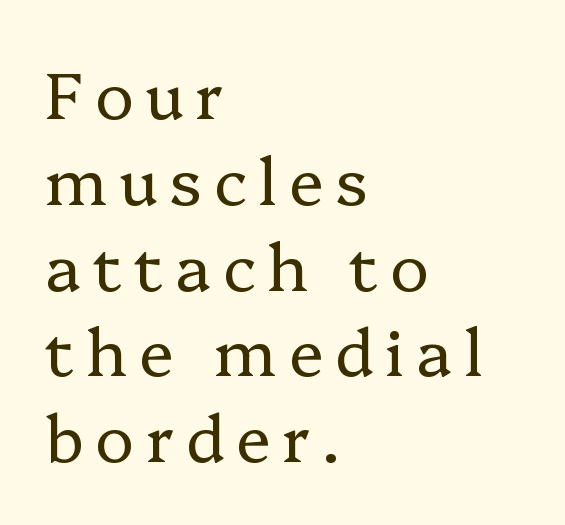
{"serif": "yes", "italic": "no", "bold": "no", "weight": "regular", "width": "normal", "stroke_contrast": "low", "x_height": "medium", "monospaced": "no", "underline": "no", "align": "left", "line_spacing": "normal", "line_spacing_ratio": 1.32, "glyph_px": 65}
